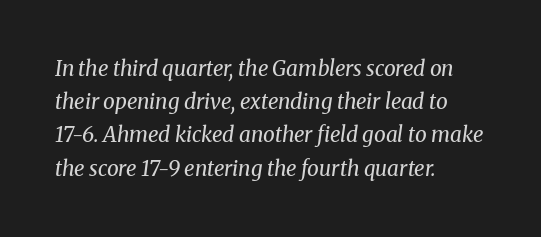
{"italic": "yes", "lean": "right", "slant_degrees": 8, "bold": "no", "underline": "no", "align": "left", "line_spacing": "normal", "line_spacing_ratio": 1.58, "letter_spacing": "normal", "letter_spacing_em": 0.0, "glyph_px": 21}
